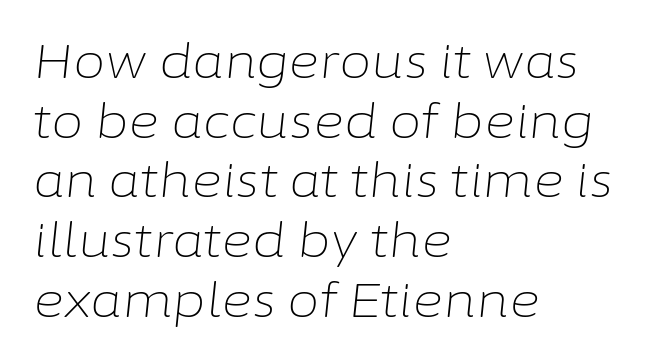
The image shows 47 px light type, italic (leaning right); set left-aligned, normal line spacing (1.27x), normal letter spacing, not underlined; low stroke contrast and a medium x-height.
